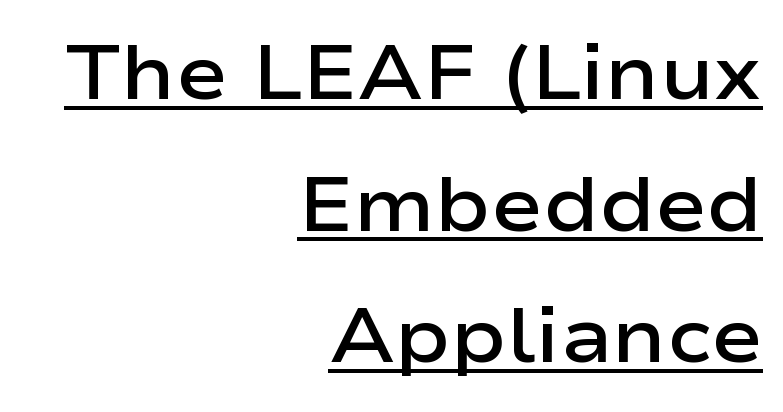
Each line of the rendering has a horizontal stroke beneath the glyphs. The lettering holds an erect, upright posture throughout. Set as a demibold, roughly 600 on the weight scale. The face used here is a sans, in the tradition of grotesques and geometrics.
